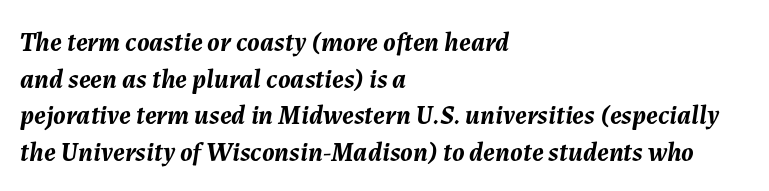
In CSS terms this would be text-align: left. The face used here has the dense, thick strokes of a bold. One glance says typical: line gaps are just what's usual. The tracking reads as untouched default to a designer's eye. Emphasis-style slanted type is in use.
